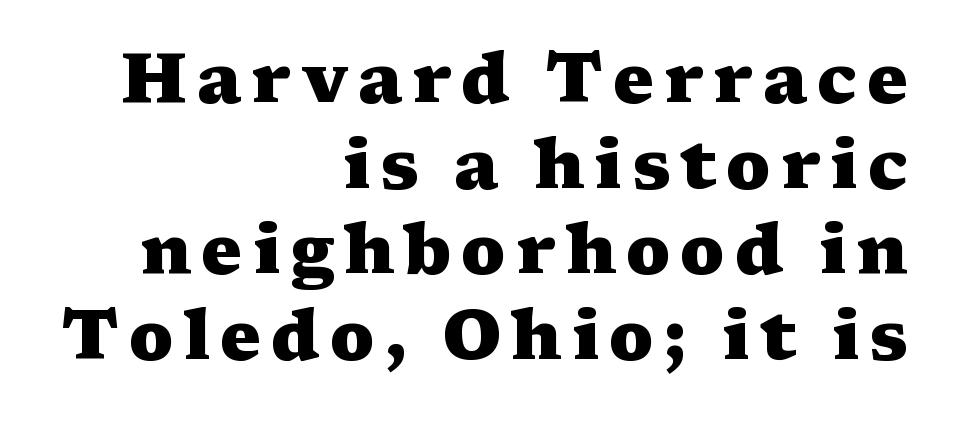
{"serif": "yes", "italic": "no", "bold": "yes", "weight": "heavy", "width": "wide", "stroke_contrast": "medium", "x_height": "medium", "monospaced": "no", "underline": "no", "align": "right", "line_spacing_ratio": 1.24, "glyph_px": 69}
